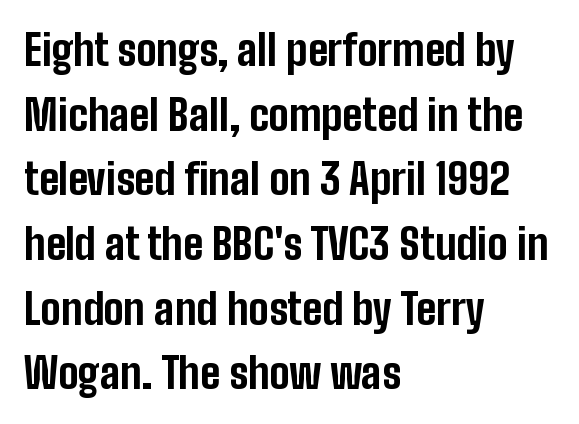
Every stem runs plumb, perpendicular to the baseline. Compared with typical body copy, the letter spacing here is the same. The passage shown is typeset with a sans-serif family. Spacing verdict: proportional, widths tailored to each character. Vertically, the passage feels balanced, rows spaced as you'd expect.
